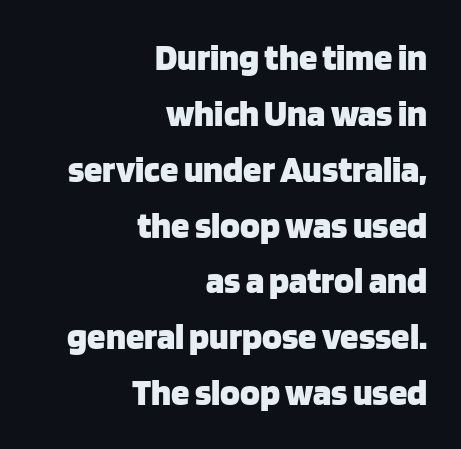
The image shows 37 px heavy sans-serif type, upright; set right-aligned, normal line spacing (1.51x), normal letter spacing, not underlined; low stroke contrast and a large x-height.
